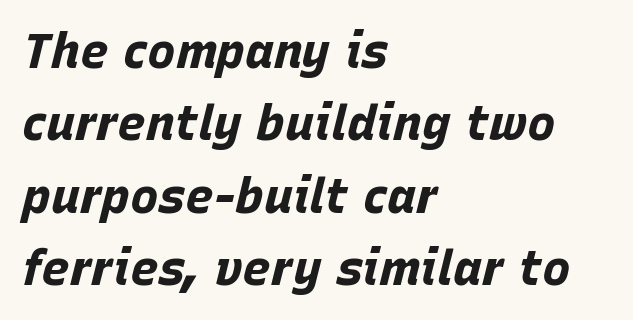
{"italic": "yes", "lean": "right", "slant_degrees": 15, "bold": "yes", "weight": "bold", "width": "normal", "stroke_contrast": "low", "x_height": "large", "monospaced": "no", "underline": "no", "align": "left", "line_spacing": "normal", "line_spacing_ratio": 1.51, "letter_spacing": "normal", "letter_spacing_em": 0.0, "glyph_px": 48}
